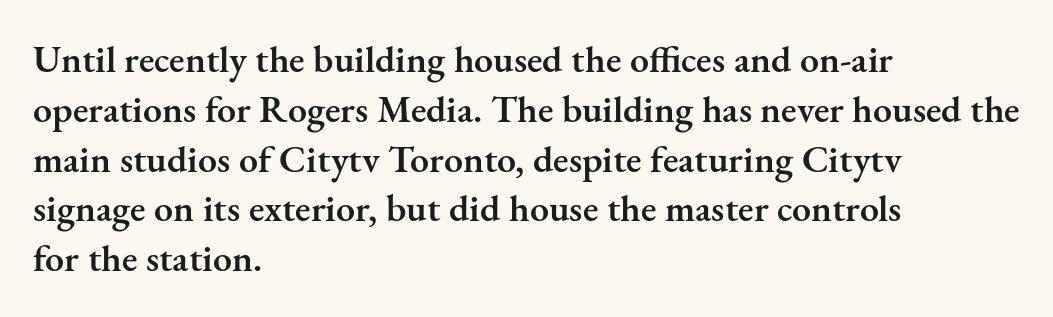
Q: Is the text bold? A: Semi-bold.
Q: Is the text italic (slanted)? A: No, it is upright.
Q: Is the typeface a serif or a sans-serif typeface? A: Serif.
Q: Is the text underlined? A: No.
Q: How is the paragraph aligned? A: Left-aligned.
Q: Is the spacing between letters normal or unusually wide? A: Normal.
Q: Is the spacing between lines tight, normal or loose? A: Normal.
Q: Width (condensed, normal, or wide)? A: Normal.
Q: Stroke contrast? A: Medium.
Q: x-height? A: Small.
Q: Monospaced? A: No.
